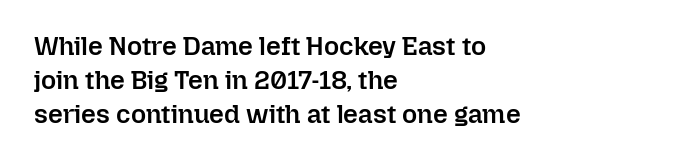
{"italic": "no", "bold": "semi", "underline": "no", "align": "left", "line_spacing": "normal", "line_spacing_ratio": 1.3, "letter_spacing": "normal", "letter_spacing_em": 0.0, "glyph_px": 26}
